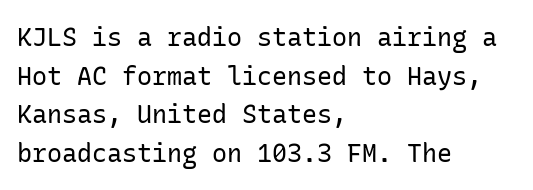
The image shows 25 px text type, upright; set left-aligned, normal line spacing (1.55x), normal letter spacing, not underlined.
